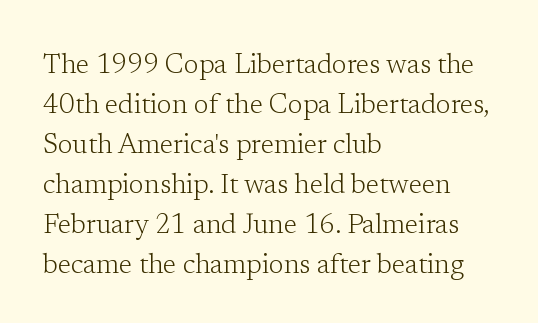
{"italic": "no", "bold": "no", "underline": "no", "align": "left", "line_spacing": "normal", "line_spacing_ratio": 1.48, "letter_spacing": "normal", "letter_spacing_em": 0.0, "glyph_px": 27}
